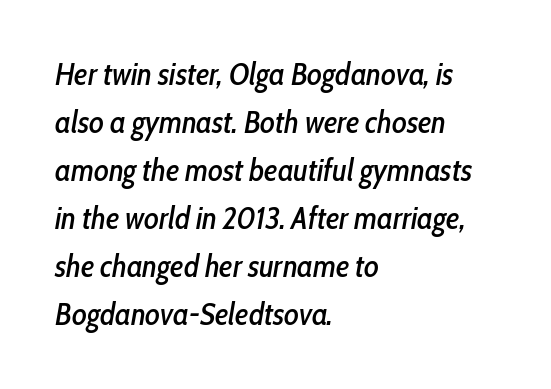
{"italic": "yes", "lean": "right", "slant_degrees": 10, "width": "condensed", "stroke_contrast": "low", "x_height": "medium", "monospaced": "no", "underline": "no", "align": "left", "line_spacing": "normal", "line_spacing_ratio": 1.55, "letter_spacing": "normal", "letter_spacing_em": 0.0, "glyph_px": 31}
